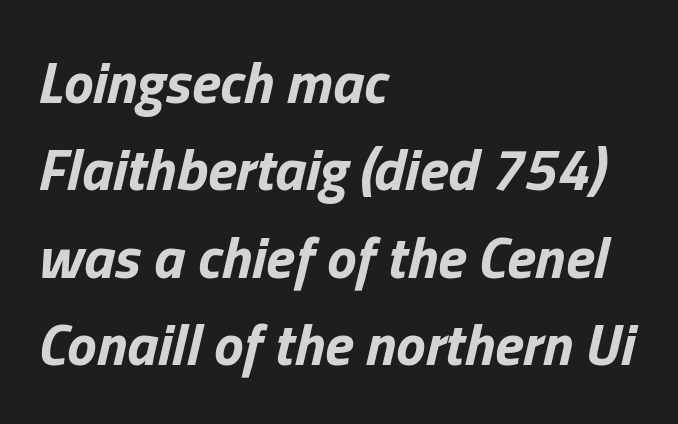
{"italic": "yes", "lean": "right", "slant_degrees": 13, "bold": "yes", "weight": "bold", "width": "normal", "stroke_contrast": "low", "x_height": "medium", "monospaced": "no", "underline": "no", "align": "left", "line_spacing": "normal", "line_spacing_ratio": 1.48, "letter_spacing": "normal", "letter_spacing_em": 0.0, "glyph_px": 59}
